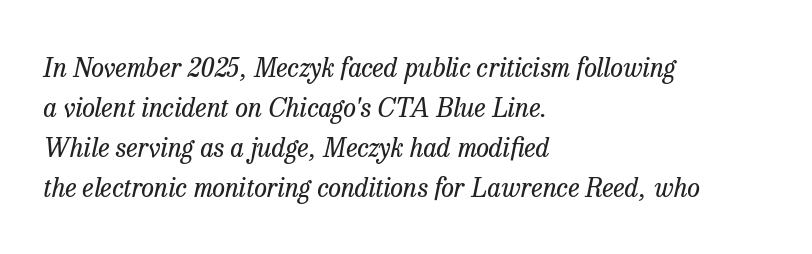
{"italic": "yes", "lean": "right", "slant_degrees": 13, "bold": "no", "underline": "no", "align": "left", "line_spacing": "normal", "line_spacing_ratio": 1.54, "letter_spacing": "normal", "letter_spacing_em": 0.0, "glyph_px": 26}
